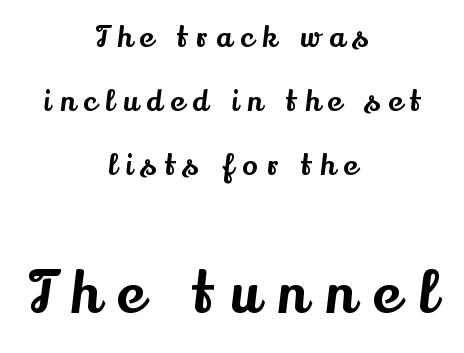
Q: Is the text italic (slanted)? A: Yes.
Q: Is the typeface a serif or a sans-serif typeface? A: Serif.
Q: Is the text underlined? A: No.
Q: How is the paragraph aligned? A: Centered.
Q: Is the spacing between letters normal or unusually wide? A: Unusually wide.
Q: Is the spacing between lines tight, normal or loose? A: Loose.
Q: Which block of text is set in a larger size, the first (top) or the second (bottom)? A: The second (bottom) one.
Q: Width (condensed, normal, or wide)? A: Normal.
Q: Stroke contrast? A: Medium.
Q: x-height? A: Small.
Q: Monospaced? A: No.
